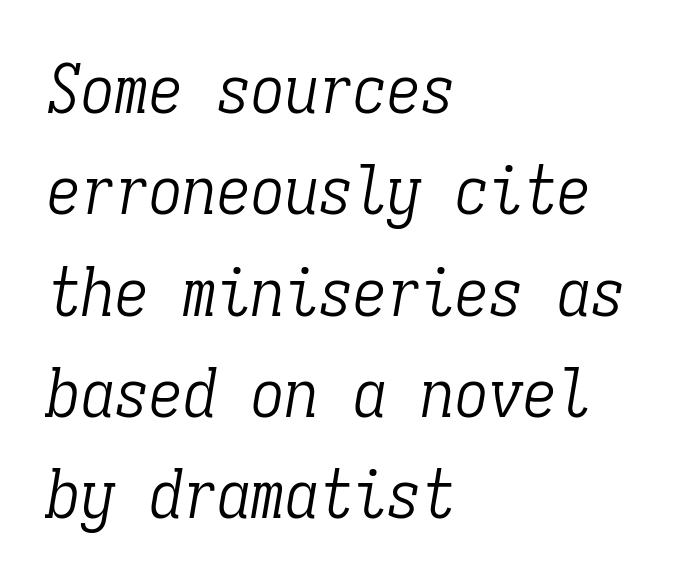
Do the characters align in a grid? Yes, the font is monospaced. Looking at the ascenders, they clearly lean. Stroke terminals: seriffed. Visually the block forms a straight wall on the left and a jagged coastline on the right. Heaviness? Minimal to ordinary, like unemphasized prose.
